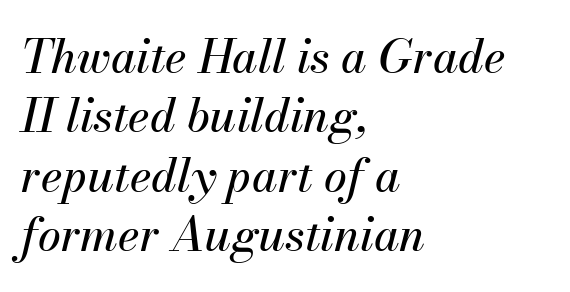
{"italic": "yes", "lean": "right", "slant_degrees": 13, "width": "normal", "stroke_contrast": "medium", "x_height": "small", "monospaced": "no", "underline": "no", "align": "left", "line_spacing": "normal", "line_spacing_ratio": 1.29, "letter_spacing": "normal", "letter_spacing_em": 0.0, "glyph_px": 46}
